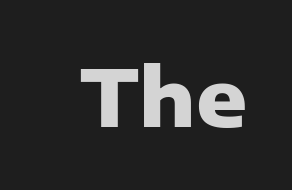
The image shows 79 px heavy sans-serif type, upright; set normal letter spacing, not underlined; low stroke contrast and a medium x-height.
